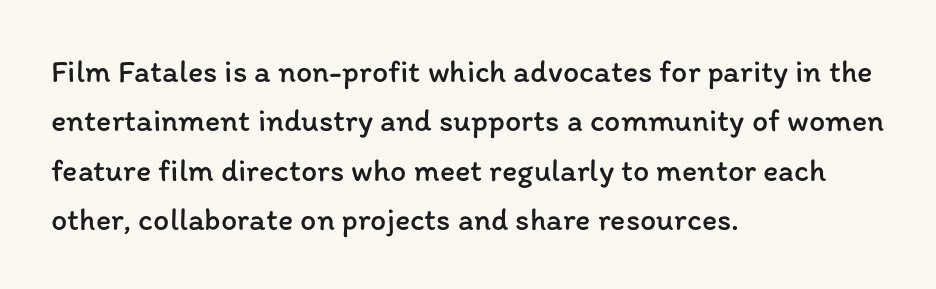
The image shows 32 px regular-weight type, upright; set left-aligned, normal line spacing (1.54x), normal letter spacing, not underlined; low stroke contrast and a medium x-height.
